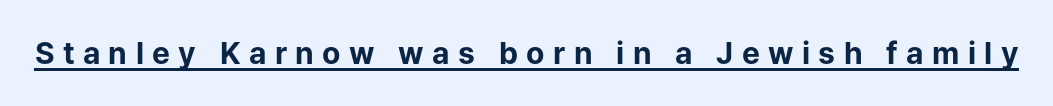
{"serif": "no", "italic": "no", "bold": "yes", "weight": "bold", "width": "normal", "stroke_contrast": "low", "x_height": "medium", "monospaced": "no", "underline": "yes", "letter_spacing": "wide", "letter_spacing_em": 0.28, "glyph_px": 30}
